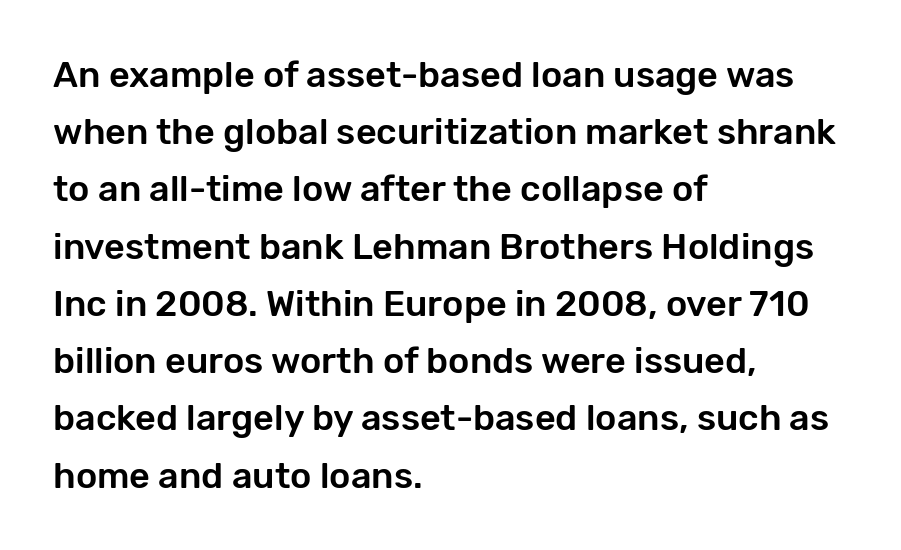
The image shows 36 px sans-serif type, upright; set left-aligned, normal line spacing (1.59x), normal letter spacing, not underlined; low stroke contrast and a medium x-height.
